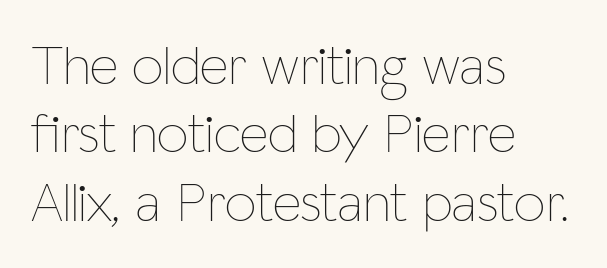
The image shows 56 px thin, condensed type, upright; set left-aligned, line spacing 1.22x, normal letter spacing, not underlined; low stroke contrast and a medium x-height.
